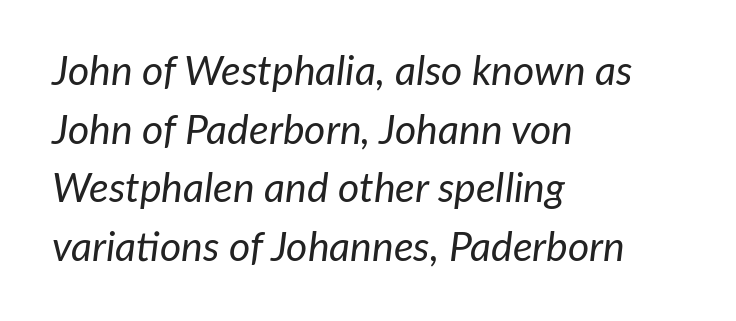
The image shows 41 px regular-weight type, italic (leaning right); set left-aligned, normal line spacing (1.43x), normal letter spacing, not underlined; low stroke contrast and a medium x-height.
